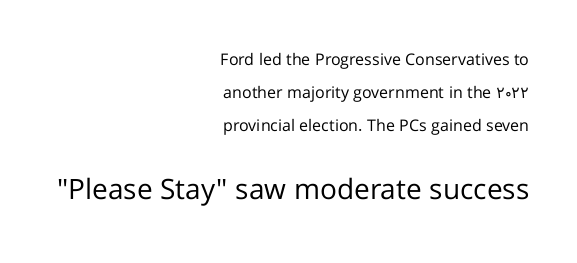
The image shows 28 px regular-weight sans-serif type, upright; set right-aligned, loose line spacing (2.06x), normal letter spacing, not underlined; the second (bottom) block is 1.75x larger; low stroke contrast and a medium x-height.
